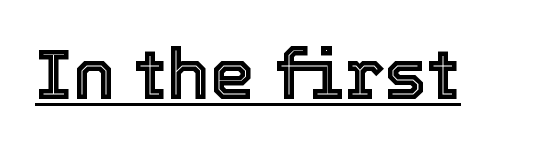
Italic: no, the glyphs are upright roman. Character widths vary here, with narrow letters taking less room than wide ones. No extra tracking has been applied to these lines. This sample carries an underscore along the baseline area.
